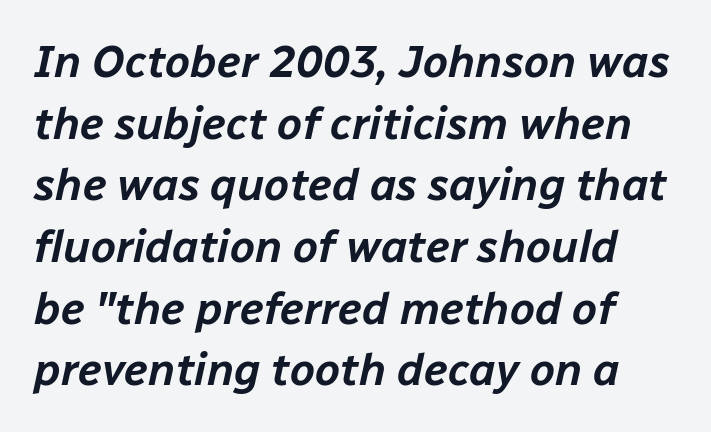
Q: Is the text italic (slanted)? A: Yes, it leans right by about 12 degrees.
Q: Is the text underlined? A: No.
Q: Is the spacing between letters normal or unusually wide? A: Normal.
Q: Is the spacing between lines tight, normal or loose? A: Normal.
Q: Width (condensed, normal, or wide)? A: Normal.
Q: Stroke contrast? A: Low.
Q: x-height? A: Medium.
Q: Monospaced? A: No.
